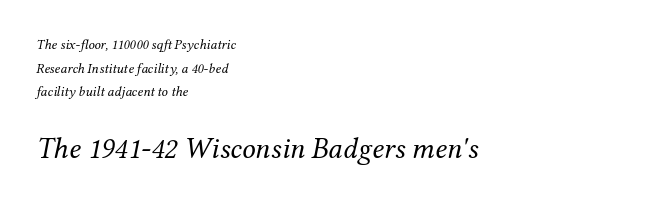
Does the leading feel generous? No, just average. The face used here appears at its bigger size in the lower chunk. The characters are drawn with everyday or finer stroke widths. There is no visible air inserted between adjacent glyphs. Rule under the text: the space is simply empty.
